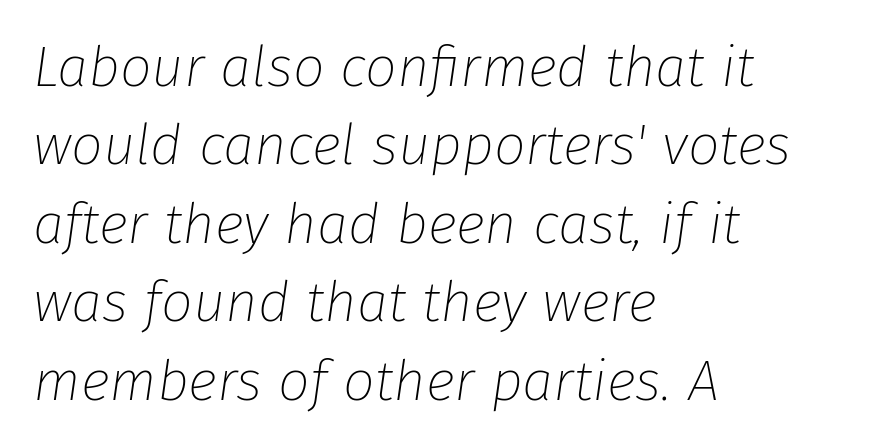
Q: Is the text bold? A: No.
Q: Is the text italic (slanted)? A: Yes, it leans right by about 8 degrees.
Q: Is the text underlined? A: No.
Q: How is the paragraph aligned? A: Left-aligned.
Q: Is the spacing between letters normal or unusually wide? A: Normal.
Q: Is the spacing between lines tight, normal or loose? A: Normal.
Q: Width (condensed, normal, or wide)? A: Normal.
Q: Stroke contrast? A: Low.
Q: x-height? A: Medium.
Q: Monospaced? A: No.
